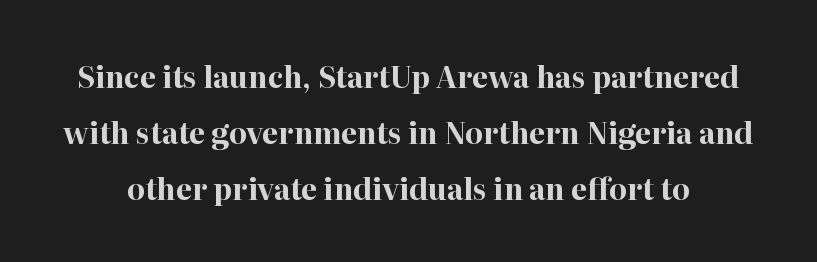
{"serif": "yes", "italic": "no", "bold": "yes", "weight": "bold", "width": "normal", "stroke_contrast": "high", "x_height": "medium", "monospaced": "no", "underline": "no", "line_spacing": "loose", "line_spacing_ratio": 1.93, "letter_spacing": "normal", "letter_spacing_em": 0.0, "glyph_px": 29}
